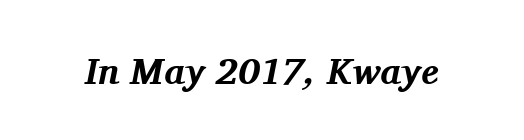
Q: Is the text bold? A: Yes.
Q: Is the text italic (slanted)? A: Yes, it leans right by about 11 degrees.
Q: Is the typeface a serif or a sans-serif typeface? A: Serif.
Q: Is the text underlined? A: No.
Q: Is the spacing between letters normal or unusually wide? A: Normal.
Q: Width (condensed, normal, or wide)? A: Normal.
Q: Stroke contrast? A: Medium.
Q: x-height? A: Medium.
Q: Monospaced? A: No.
